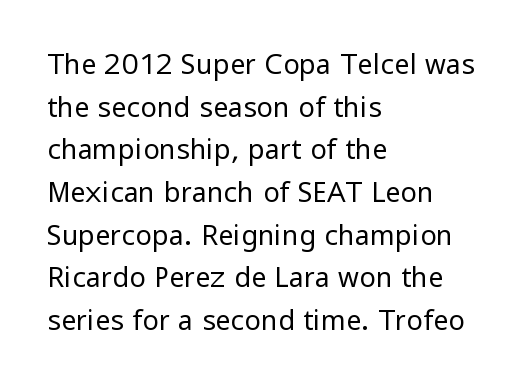
The ragged edge is on the right, which tells us the setting is flush left. Vertical strokes here are truly vertical. Heaviness? Minimal to ordinary, like unemphasized prose. Lines of text with bare space underneath.
